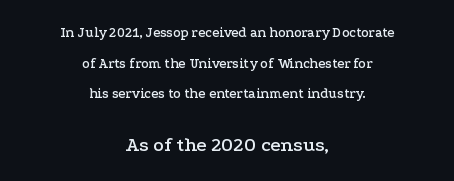
{"italic": "no", "underline": "no", "align": "center", "line_spacing": "loose", "line_spacing_ratio": 2.19, "letter_spacing": "normal", "letter_spacing_em": 0.0, "larger_block": "second", "size_ratio": 1.43, "glyph_px": 20}
